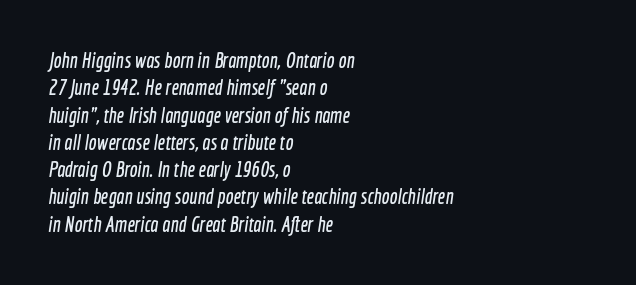
The image shows 21 px text type; set left-aligned, normal line spacing (1.3x), normal letter spacing, not underlined.
